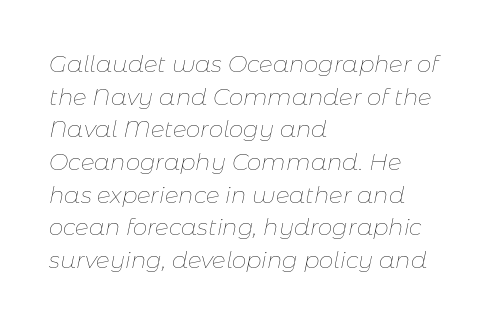
The image shows 23 px text type, italic (leaning right); set left-aligned, normal line spacing (1.42x), normal letter spacing, not underlined.
